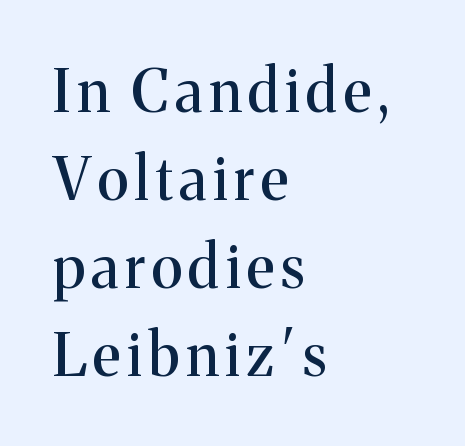
If you drew a ruler down the left edge, every line would touch it. Is there any slant? The stems are plumb. This is serif lettering, the kind often seen in printed books. You could not count columns in this text — the font is proportionally spaced. Plain, unruled lines of type. The lines sit at an ordinary, default distance from one another.
